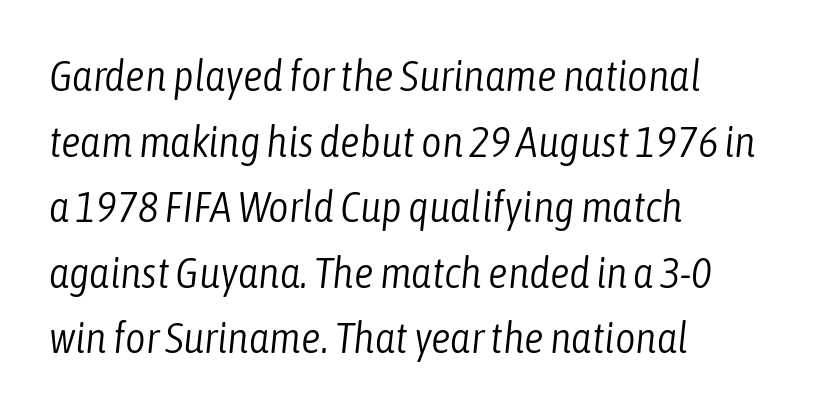
The image shows 44 px light, condensed type, italic (leaning right); set left-aligned, normal line spacing (1.49x), normal letter spacing, not underlined; low stroke contrast and a medium x-height.
